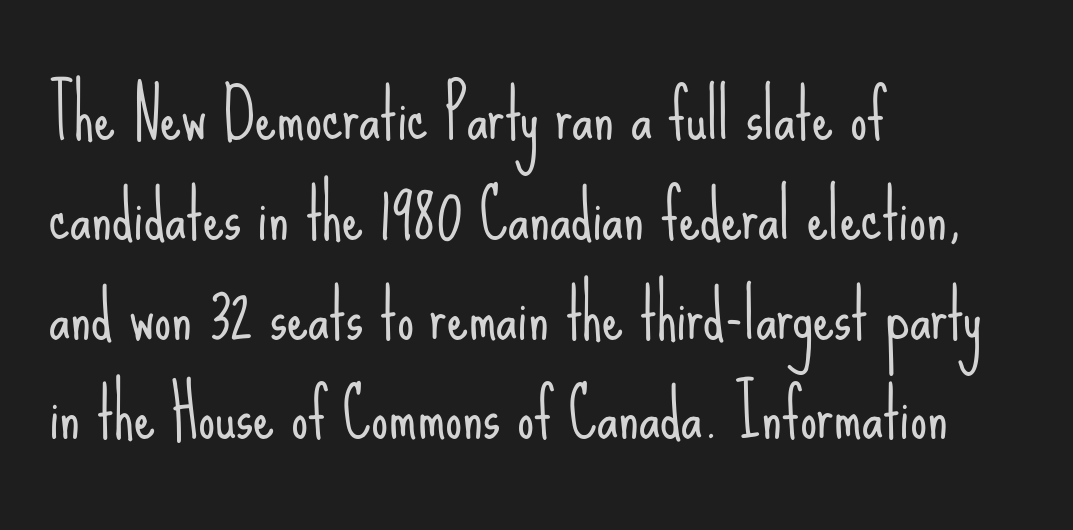
The image shows 67 px light, condensed sans-serif type, upright; set left-aligned, normal line spacing (1.49x), normal letter spacing, not underlined; low stroke contrast and a small x-height.
